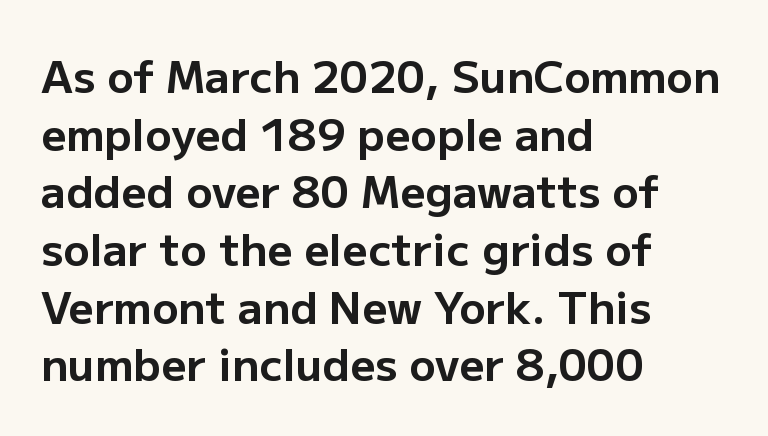
The image shows 44 px bold sans-serif type, upright; set left-aligned, normal line spacing (1.31x), normal letter spacing, not underlined; low stroke contrast and a medium x-height.
